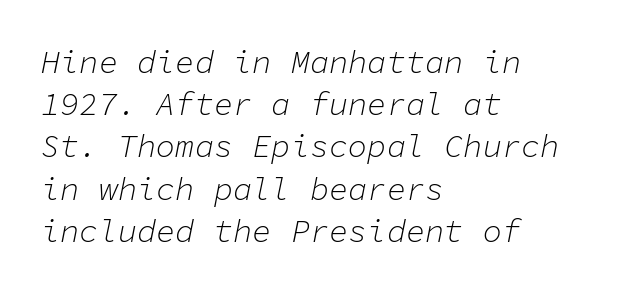
Slant detected: the letters are inclined. Leftover space on each line is placed entirely after the last word. Lines of text with bare space underneath. Monospaced: the letters line up in strict vertical columns.
